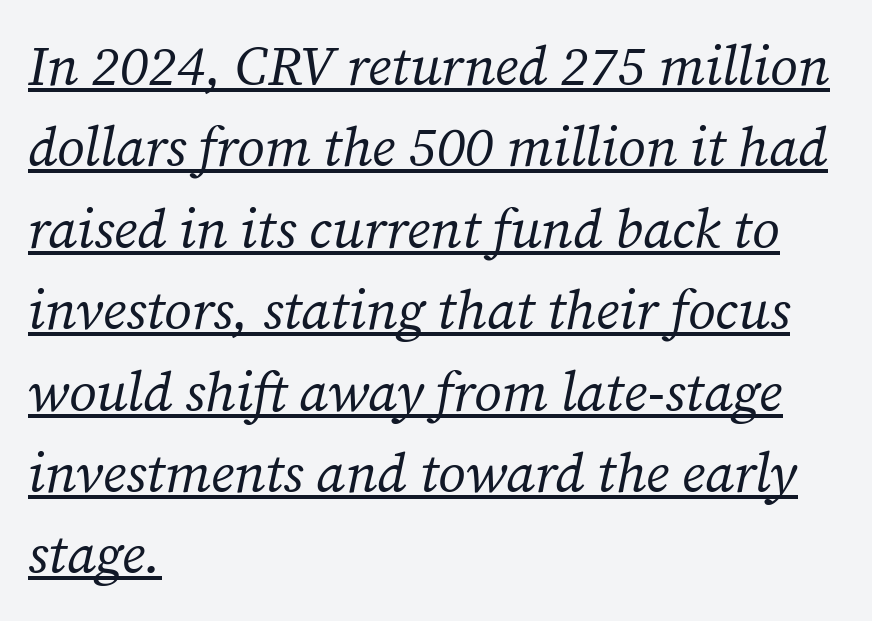
The image shows 55 px regular-weight serif type, italic (leaning right); set left-aligned, normal line spacing (1.48x), normal letter spacing, underlined; medium stroke contrast and a medium x-height.
